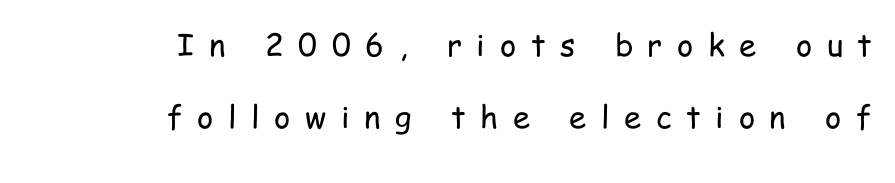
The image shows 31 px regular-weight, condensed sans-serif type, upright; set right-aligned, loose line spacing (2.32x), unusually wide letter spacing (+0.47 em), not underlined; low stroke contrast and a medium x-height.
